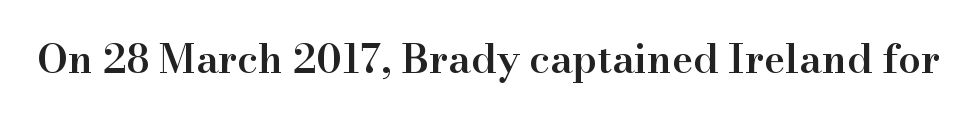
Q: Is the text bold? A: Semi-bold.
Q: Is the text italic (slanted)? A: No, it is upright.
Q: Is the typeface a serif or a sans-serif typeface? A: Serif.
Q: Is the text underlined? A: No.
Q: Is the spacing between letters normal or unusually wide? A: Normal.
Q: Width (condensed, normal, or wide)? A: Normal.
Q: Stroke contrast? A: High.
Q: x-height? A: Small.
Q: Monospaced? A: No.
